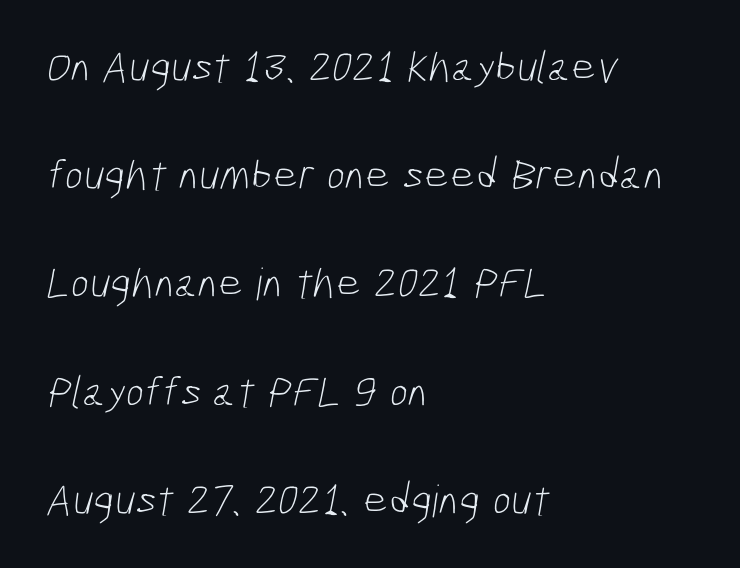
Does the leading feel generous? Absolutely, it's lavish. Weight: regular or lighter. Are there feet on the stems? There aren't — it's a sans. Left-aligned paragraph, ragged on the right. Each letter keeps its own natural width here, so spacing adapts to shape.
